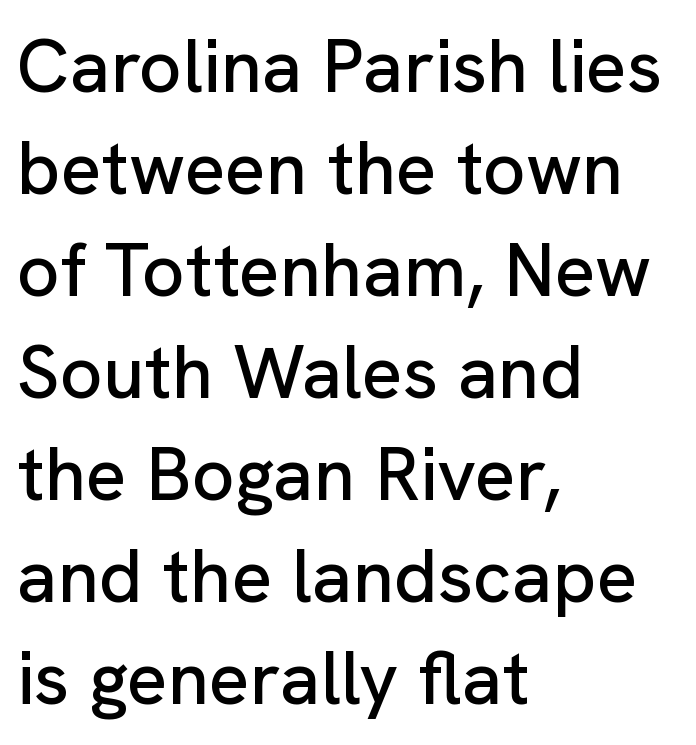
Q: Is the text italic (slanted)? A: No, it is upright.
Q: Is the typeface a serif or a sans-serif typeface? A: Sans-serif.
Q: Is the text underlined? A: No.
Q: How is the paragraph aligned? A: Left-aligned.
Q: Is the spacing between letters normal or unusually wide? A: Normal.
Q: Is the spacing between lines tight, normal or loose? A: Normal.
Q: Width (condensed, normal, or wide)? A: Normal.
Q: Stroke contrast? A: Low.
Q: x-height? A: Medium.
Q: Monospaced? A: No.
